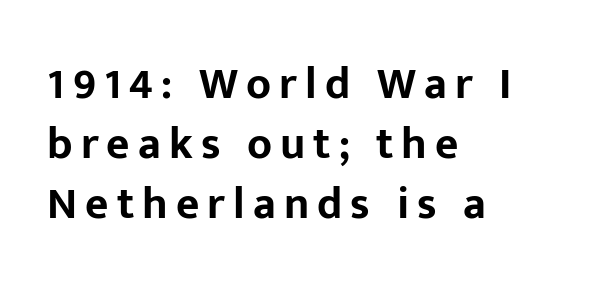
Q: Is the text bold? A: Yes.
Q: Is the text italic (slanted)? A: No, it is upright.
Q: Is the typeface a serif or a sans-serif typeface? A: Sans-serif.
Q: Is the text underlined? A: No.
Q: How is the paragraph aligned? A: Left-aligned.
Q: Is the spacing between lines tight, normal or loose? A: Normal.
Q: Width (condensed, normal, or wide)? A: Normal.
Q: Stroke contrast? A: Low.
Q: x-height? A: Medium.
Q: Monospaced? A: No.
